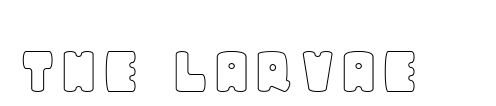
Has an underline been added? It has not. Do the letters lean? They stand straight. Proportional: the letters do not fall into vertical columns. There is no visible air inserted between adjacent glyphs.
